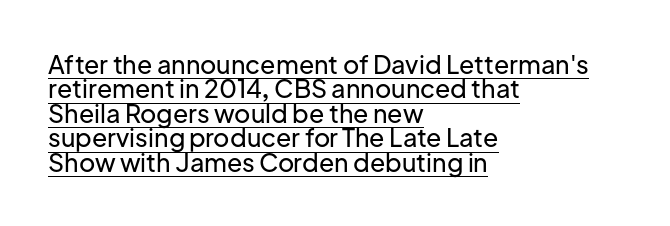
You can tell it's not italic because the verticals are truly vertical. Teacher's note: observe the even left margin — that is flush-left alignment. The face used here is rendered with its standard letterfit. Leading: reduced. The passage shown is underscored from start to finish.
